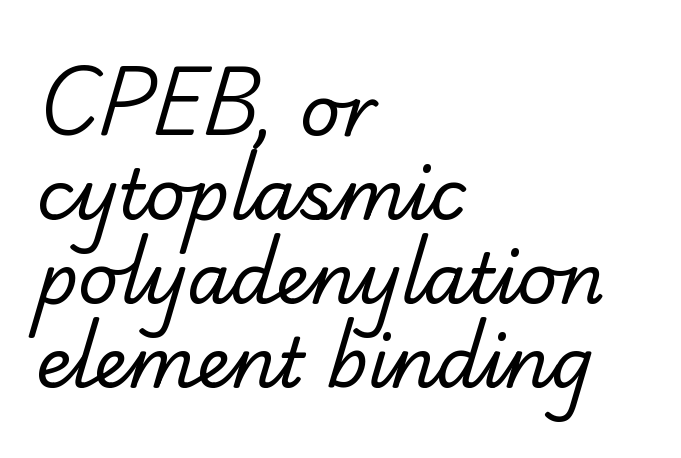
This sample uses plain, unmodified letter spacing. Do the characters align in a grid? No, the font is proportional. The weight tops out at a normal text grade. Are there feet on the stems? There are — it's a serif. The rendering anchors every line to the left-hand side.
